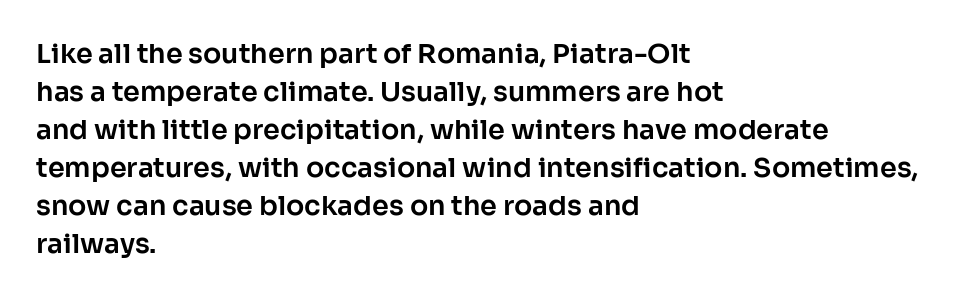
The image shows 27 px text type, upright; set left-aligned, normal line spacing (1.41x), normal letter spacing, not underlined.
